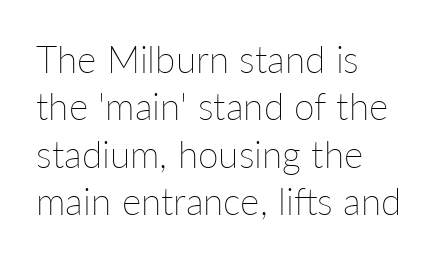
Q: Is the text bold? A: No.
Q: Is the text italic (slanted)? A: No, it is upright.
Q: Is the text underlined? A: No.
Q: How is the paragraph aligned? A: Left-aligned.
Q: Is the spacing between letters normal or unusually wide? A: Normal.
Q: Is the spacing between lines tight, normal or loose? A: Normal.
Q: Width (condensed, normal, or wide)? A: Normal.
Q: Stroke contrast? A: Low.
Q: x-height? A: Medium.
Q: Monospaced? A: No.
